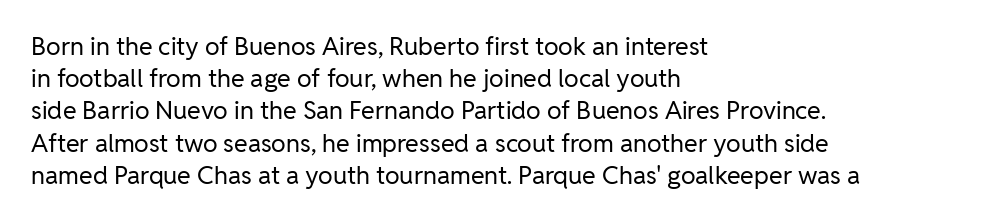
Q: Is the text bold? A: No.
Q: Is the text italic (slanted)? A: No, it is upright.
Q: Is the text underlined? A: No.
Q: How is the paragraph aligned? A: Left-aligned.
Q: Is the spacing between letters normal or unusually wide? A: Normal.
Q: Is the spacing between lines tight, normal or loose? A: Normal.
